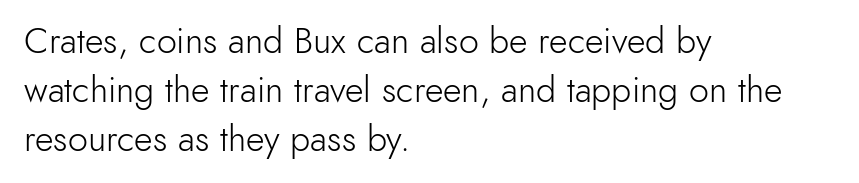
Only glyphs here, with clear space below each row. Whoever set this chose a conventional vertical rhythm. Are there feet on the stems? There aren't — it's a sans. Heaviness? Minimal to ordinary, like unemphasized prose. Italic: no, the glyphs are upright roman.
